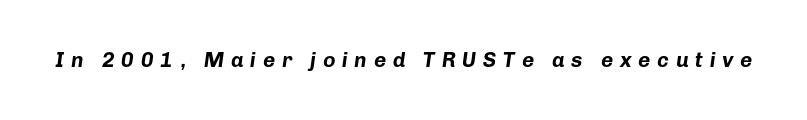
The image shows 21 px bold type, italic (leaning right); set unusually wide letter spacing (+0.32 em), not underlined.
